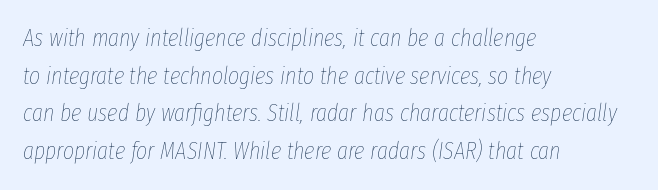
The image shows 24 px text type, italic (leaning right); set left-aligned, normal line spacing (1.57x), normal letter spacing, not underlined.
